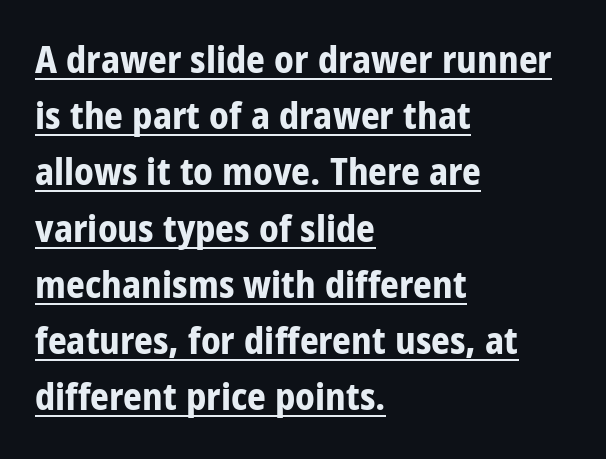
The image shows 37 px bold, condensed sans-serif type, upright; set left-aligned, normal line spacing (1.52x), normal letter spacing, underlined; low stroke contrast and a large x-height.
